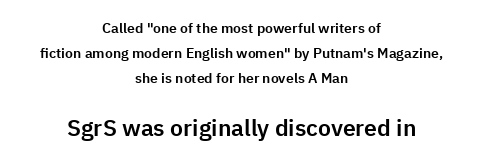
Q: Is the text italic (slanted)? A: No, it is upright.
Q: Is the text underlined? A: No.
Q: How is the paragraph aligned? A: Centered.
Q: Is the spacing between letters normal or unusually wide? A: Normal.
Q: Which block of text is set in a larger size, the first (top) or the second (bottom)? A: The second (bottom) one.
